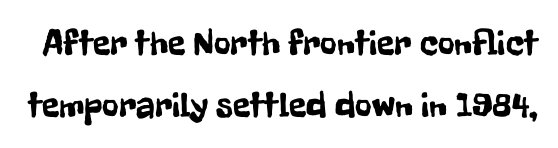
{"serif": "no", "italic": "no", "width": "condensed", "stroke_contrast": "low", "x_height": "medium", "monospaced": "no", "underline": "no", "line_spacing_ratio": 1.71, "letter_spacing": "normal", "letter_spacing_em": 0.0, "glyph_px": 36}
